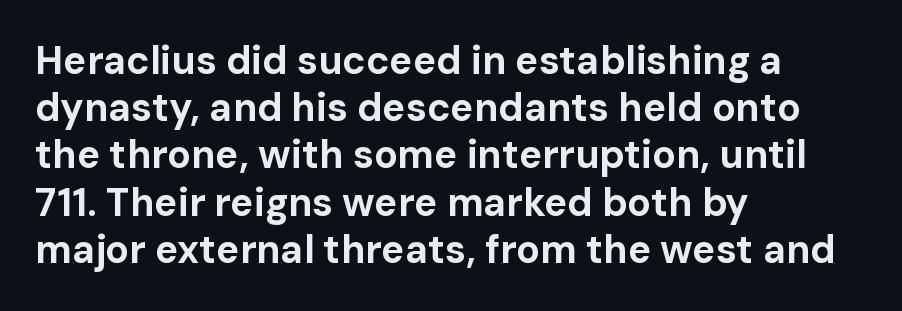
Q: Is the text bold? A: Yes.
Q: Is the text italic (slanted)? A: No, it is upright.
Q: Is the typeface a serif or a sans-serif typeface? A: Sans-serif.
Q: Is the text underlined? A: No.
Q: How is the paragraph aligned? A: Left-aligned.
Q: Is the spacing between letters normal or unusually wide? A: Normal.
Q: Width (condensed, normal, or wide)? A: Normal.
Q: Stroke contrast? A: Low.
Q: x-height? A: Medium.
Q: Monospaced? A: No.
